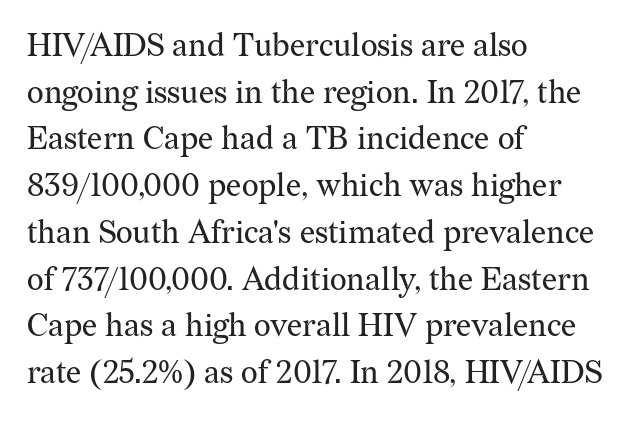
Here the designer chose a conventional face with non-uniform glyph widths. This rendering employs a face with finishing strokes, i.e., a serif. The characters are drawn with everyday or finer stroke widths. You can tell it's not italic because the verticals are truly vertical. Words float on clear page, feet unadorned.
